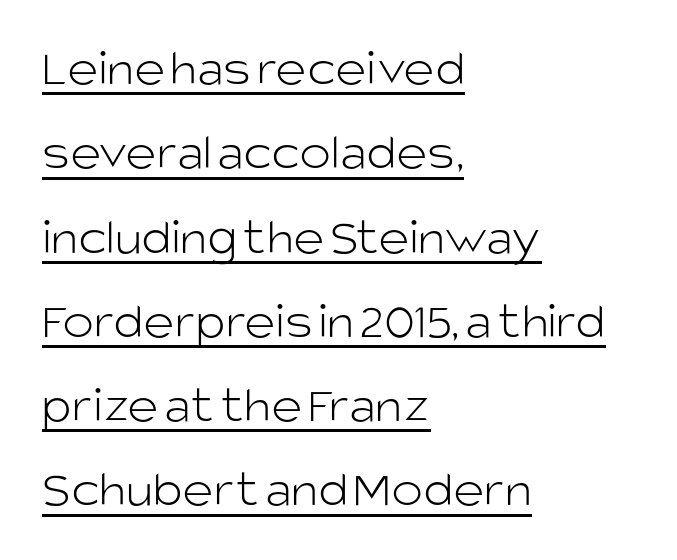
The image shows 53 px light sans-serif type, upright; set left-aligned, normal line spacing (1.59x), normal letter spacing, underlined; low stroke contrast and a large x-height.
